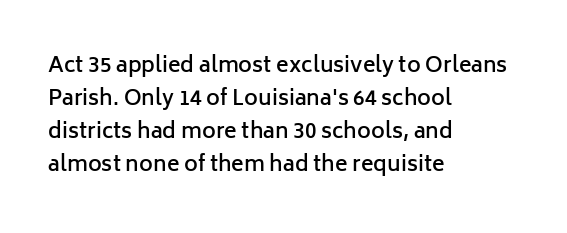
Q: Is the text bold? A: Semi-bold.
Q: Is the text italic (slanted)? A: No, it is upright.
Q: Is the text underlined? A: No.
Q: How is the paragraph aligned? A: Left-aligned.
Q: Is the spacing between letters normal or unusually wide? A: Normal.
Q: Is the spacing between lines tight, normal or loose? A: Normal.
